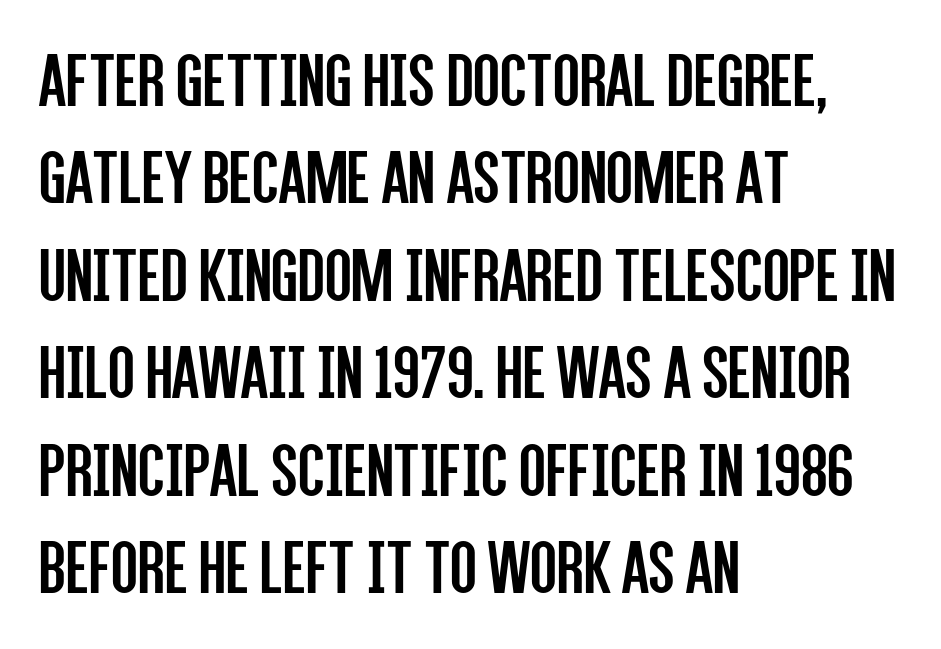
Q: Is the text bold? A: No.
Q: Is the text italic (slanted)? A: No, it is upright.
Q: Is the typeface a serif or a sans-serif typeface? A: Sans-serif.
Q: Is the text underlined? A: No.
Q: How is the paragraph aligned? A: Left-aligned.
Q: Is the spacing between letters normal or unusually wide? A: Normal.
Q: Is the spacing between lines tight, normal or loose? A: Normal.
Q: Width (condensed, normal, or wide)? A: Condensed.
Q: Stroke contrast? A: Low.
Q: x-height? A: Large.
Q: Monospaced? A: No.
